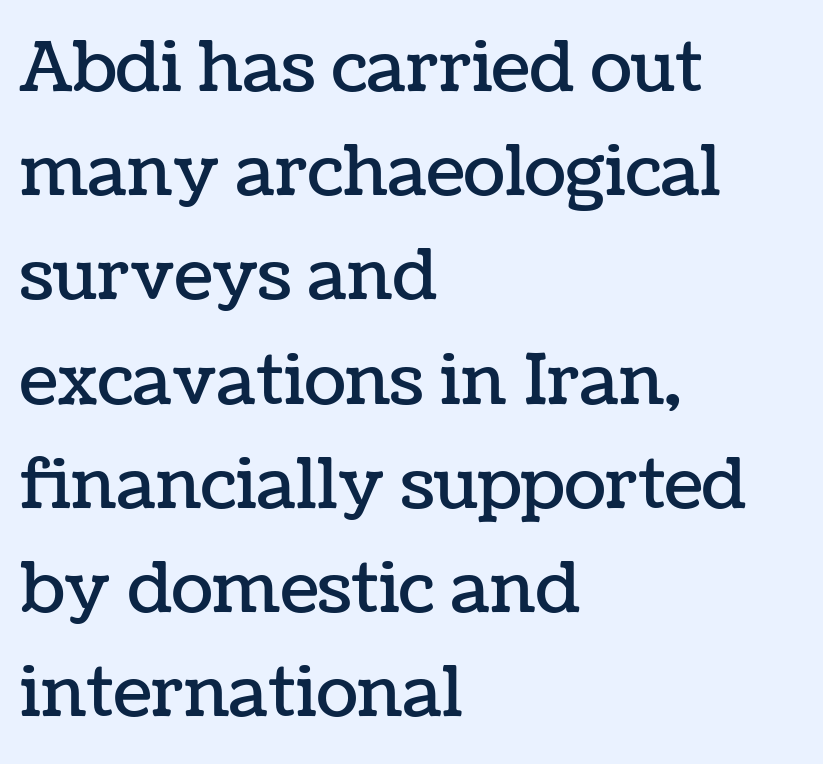
{"italic": "no", "width": "normal", "stroke_contrast": "low", "x_height": "medium", "monospaced": "no", "underline": "no", "align": "left", "line_spacing": "normal", "line_spacing_ratio": 1.51, "letter_spacing": "normal", "letter_spacing_em": 0.0, "glyph_px": 69}
